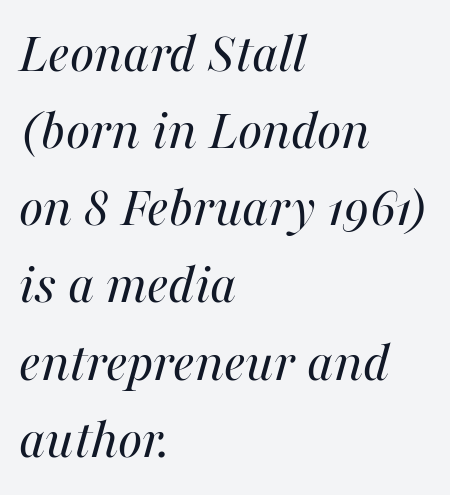
Q: Is the text bold? A: No.
Q: Is the text italic (slanted)? A: Yes, it leans right by about 16 degrees.
Q: Is the text underlined? A: No.
Q: How is the paragraph aligned? A: Left-aligned.
Q: Is the spacing between letters normal or unusually wide? A: Normal.
Q: Is the spacing between lines tight, normal or loose? A: Normal.
Q: Width (condensed, normal, or wide)? A: Normal.
Q: Stroke contrast? A: Medium.
Q: x-height? A: Medium.
Q: Monospaced? A: No.
